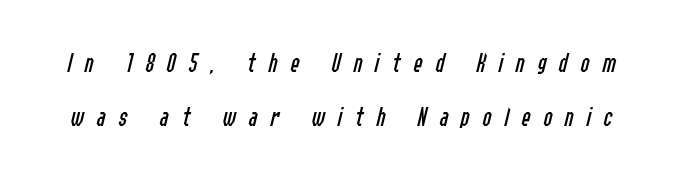
{"italic": "yes", "lean": "right", "slant_degrees": 14, "bold": "no", "underline": "no", "line_spacing": "loose", "line_spacing_ratio": 2.01, "letter_spacing": "wide", "letter_spacing_em": 0.47, "glyph_px": 27}
